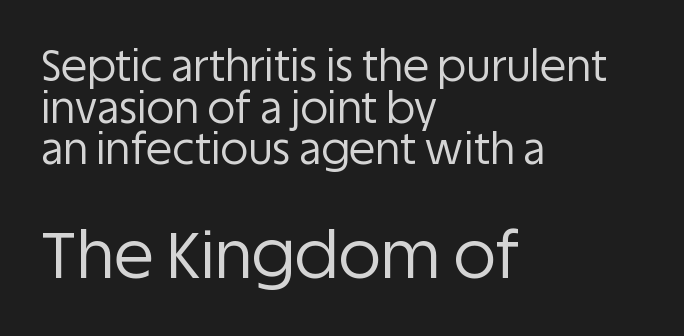
{"serif": "no", "italic": "no", "bold": "no", "weight": "regular", "width": "normal", "stroke_contrast": "low", "x_height": "large", "monospaced": "no", "underline": "no", "align": "left", "line_spacing": "tight", "line_spacing_ratio": 0.97, "letter_spacing": "normal", "letter_spacing_em": 0.0, "larger_block": "second", "size_ratio": 1.51, "glyph_px": 65}
